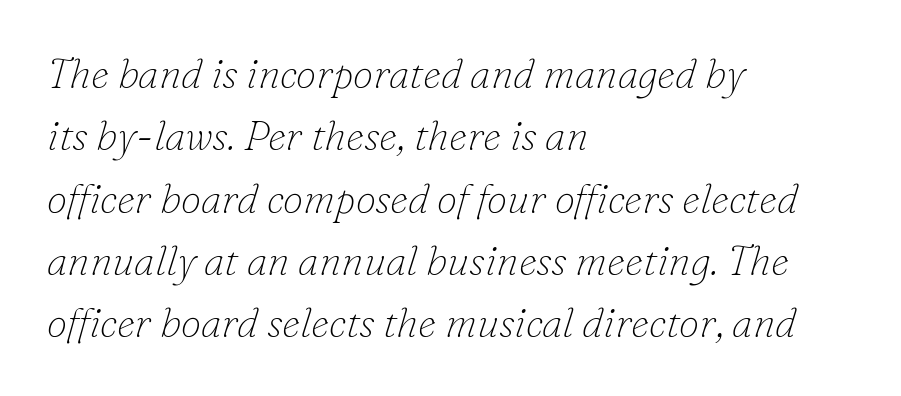
Glyph-to-glyph distance matches everyday printed text. The typeface has the unassuming heft of standard copy or less. The compositor pushed each line to the left boundary. This rendering features lettering with no underline. Varying glyph widths throughout — classic text-font behaviour.
